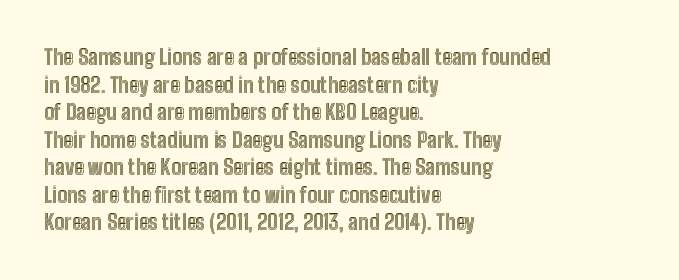
The image shows 21 px text type, upright; set left-aligned, normal line spacing (1.31x), normal letter spacing, not underlined.
